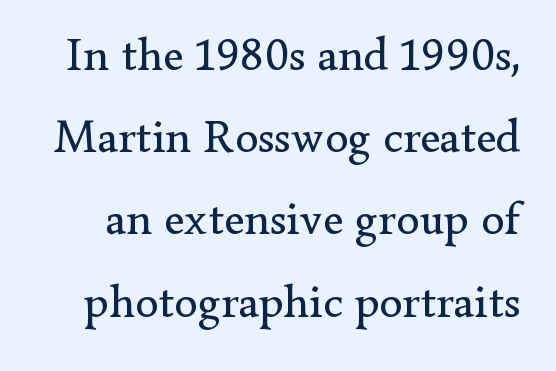
{"serif": "yes", "italic": "no", "bold": "no", "weight": "regular", "width": "normal", "stroke_contrast": "low", "x_height": "small", "monospaced": "no", "underline": "no", "line_spacing_ratio": 1.75, "letter_spacing": "normal", "letter_spacing_em": 0.0, "glyph_px": 47}
